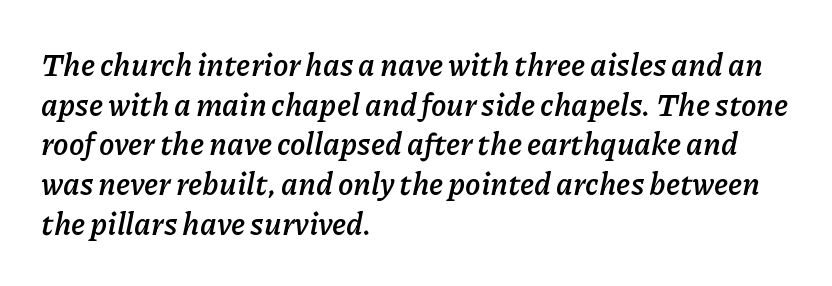
Heft: maximum for text — a bold. The face used here has a pronounced slope to its letters. The lines in this sample share a left origin and differ only in where they stop. The rendering uses a moderate line-height, typical for paragraphs. The rendering keeps characters at their native spacing. Only glyphs here, with clear space below each row.
